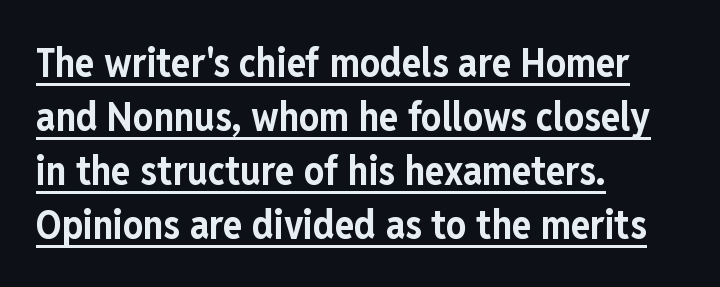
The image shows 40 px bold, condensed sans-serif type, upright; set left-aligned, normal line spacing (1.35x), normal letter spacing, underlined; low stroke contrast and a medium x-height.
